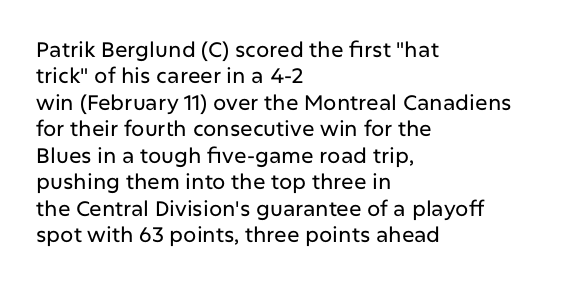
The image shows 21 px text type, upright; set left-aligned, normal line spacing (1.26x), normal letter spacing, not underlined.
